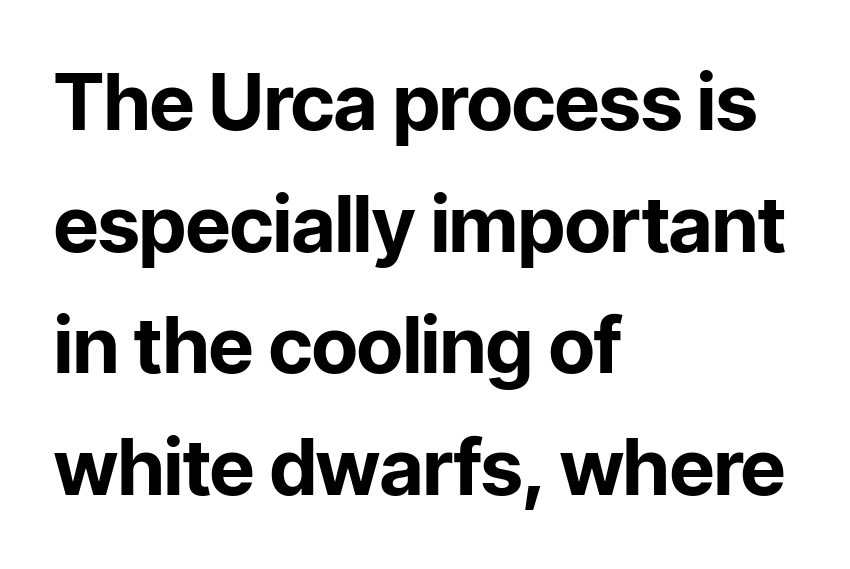
Q: Is the text bold? A: Yes.
Q: Is the text italic (slanted)? A: No, it is upright.
Q: Is the typeface a serif or a sans-serif typeface? A: Sans-serif.
Q: Is the text underlined? A: No.
Q: How is the paragraph aligned? A: Left-aligned.
Q: Is the spacing between letters normal or unusually wide? A: Normal.
Q: Is the spacing between lines tight, normal or loose? A: Normal.
Q: Width (condensed, normal, or wide)? A: Normal.
Q: Stroke contrast? A: Low.
Q: x-height? A: Medium.
Q: Monospaced? A: No.
